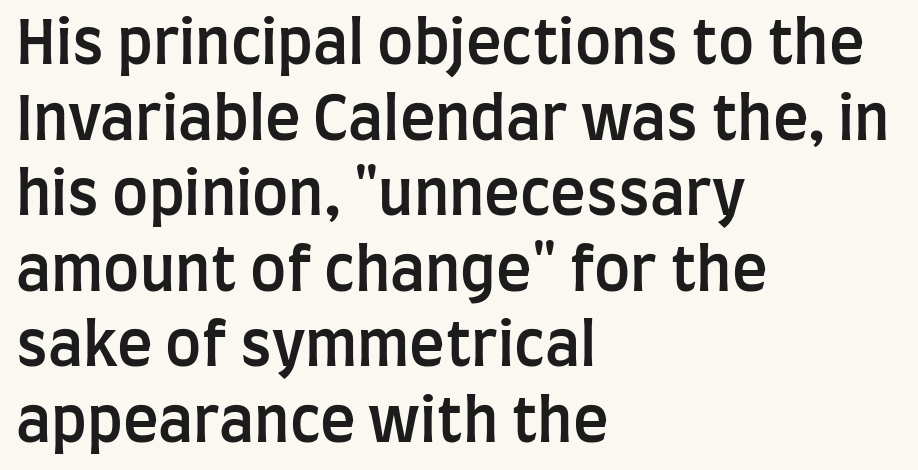
The image shows 60 px semibold, condensed sans-serif type, upright; set left-aligned, normal line spacing (1.26x), normal letter spacing, not underlined; low stroke contrast and a large x-height.
